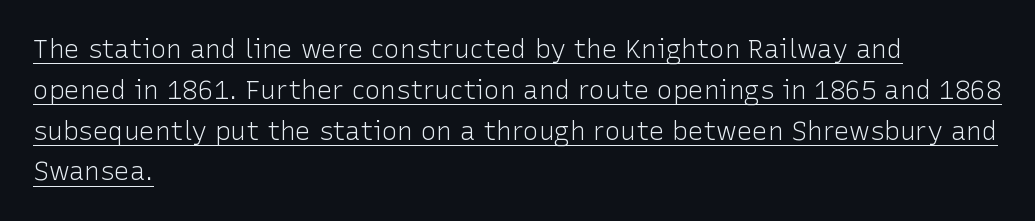
The image shows 26 px text type, upright; set left-aligned, normal line spacing (1.57x), normal letter spacing, underlined.
